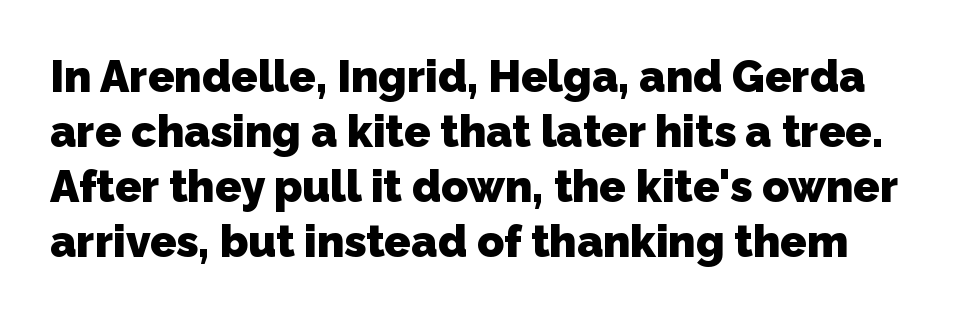
Q: Is the text bold? A: Yes.
Q: Is the typeface a serif or a sans-serif typeface? A: Sans-serif.
Q: Is the text underlined? A: No.
Q: Is the spacing between letters normal or unusually wide? A: Normal.
Q: Is the spacing between lines tight, normal or loose? A: Normal.
Q: Width (condensed, normal, or wide)? A: Normal.
Q: Stroke contrast? A: Low.
Q: x-height? A: Medium.
Q: Monospaced? A: No.
